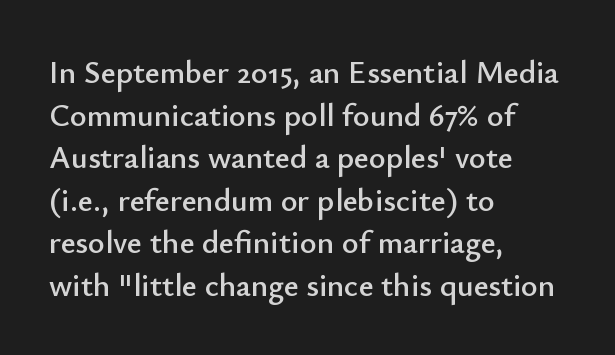
Q: Is the text italic (slanted)? A: No, it is upright.
Q: Is the typeface a serif or a sans-serif typeface? A: Sans-serif.
Q: Is the text underlined? A: No.
Q: How is the paragraph aligned? A: Left-aligned.
Q: Is the spacing between letters normal or unusually wide? A: Normal.
Q: Is the spacing between lines tight, normal or loose? A: Normal.
Q: Width (condensed, normal, or wide)? A: Normal.
Q: Stroke contrast? A: Low.
Q: x-height? A: Small.
Q: Monospaced? A: No.
